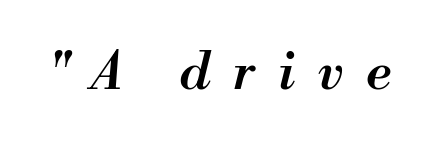
{"italic": "yes", "lean": "right", "slant_degrees": 13, "bold": "semi", "weight": "semibold", "width": "normal", "stroke_contrast": "medium", "x_height": "small", "monospaced": "no", "underline": "no", "letter_spacing": "wide", "letter_spacing_em": 0.44, "glyph_px": 52}
